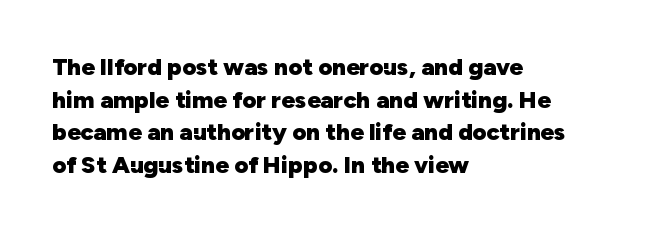
The rendering uses a moderate line-height, typical for paragraphs. The typography opts for an upright posture over an oblique one. Each word holds together tightly as a unit, with standard inter-letter gaps. Left-aligned paragraph, ragged on the right. The sample has been set heavy, in full bold. The string is rendered with underlining switched off.
